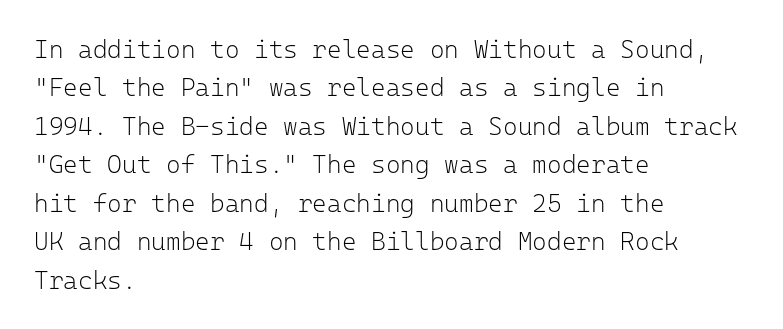
{"italic": "no", "bold": "no", "underline": "no", "align": "left", "line_spacing": "normal", "line_spacing_ratio": 1.54, "letter_spacing": "normal", "letter_spacing_em": 0.0, "glyph_px": 25}
